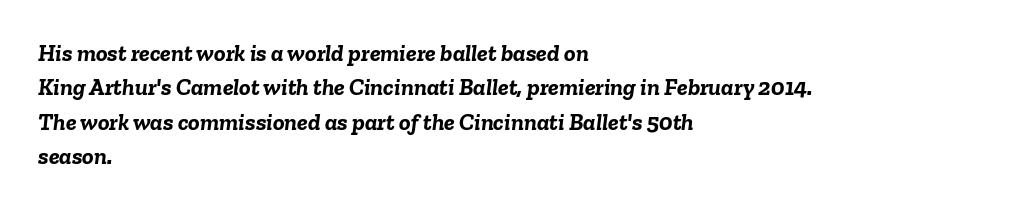
The image shows 24 px bold type, italic (leaning right); set left-aligned, normal line spacing (1.43x), normal letter spacing, not underlined.
